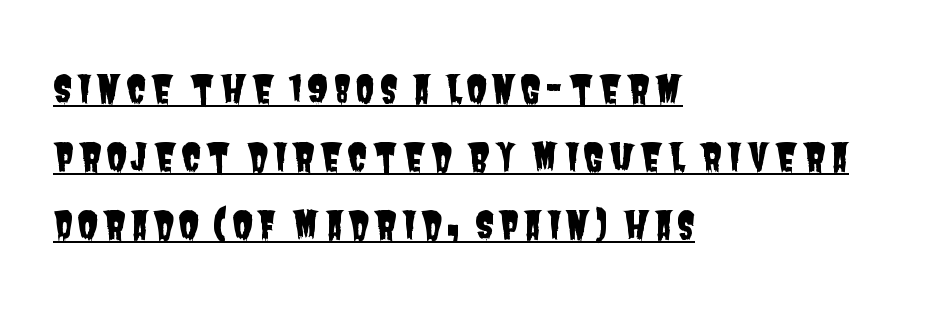
{"serif": "no", "width": "condensed", "stroke_contrast": "low", "x_height": "large", "monospaced": "no", "underline": "yes", "align": "left", "line_spacing_ratio": 1.79, "glyph_px": 38}
